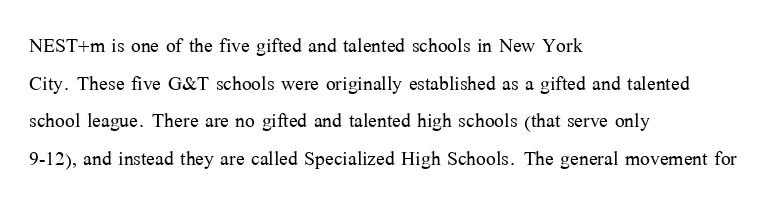
{"italic": "no", "bold": "no", "underline": "no", "align": "left", "line_spacing": "normal", "line_spacing_ratio": 1.45, "letter_spacing": "normal", "letter_spacing_em": 0.0, "glyph_px": 26}
